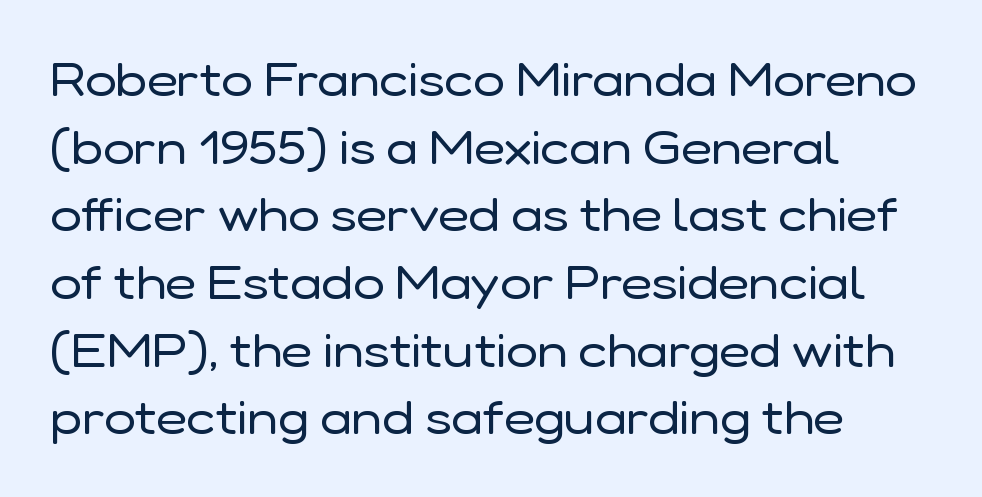
Counters stay open thanks to moderate or lighter strokes. Where is the straight margin? On the left. Descenders are the only things crossing below the line. The passage shown is typeset with a sans-serif family. A typesetter would call this zero additional tracking.
